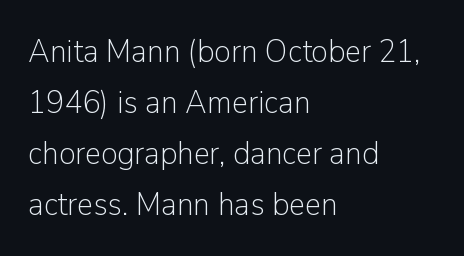
Q: Is the text bold? A: No.
Q: Is the text italic (slanted)? A: No, it is upright.
Q: Is the typeface a serif or a sans-serif typeface? A: Sans-serif.
Q: Is the text underlined? A: No.
Q: How is the paragraph aligned? A: Left-aligned.
Q: Is the spacing between letters normal or unusually wide? A: Normal.
Q: Is the spacing between lines tight, normal or loose? A: Normal.
Q: Width (condensed, normal, or wide)? A: Normal.
Q: Stroke contrast? A: Low.
Q: x-height? A: Medium.
Q: Monospaced? A: No.
